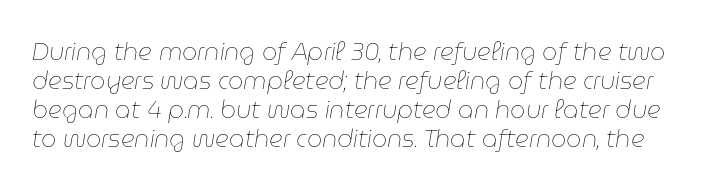
Q: Is the text bold? A: No.
Q: Is the text italic (slanted)? A: Yes, it leans right by about 9 degrees.
Q: Is the text underlined? A: No.
Q: Is the spacing between letters normal or unusually wide? A: Normal.
